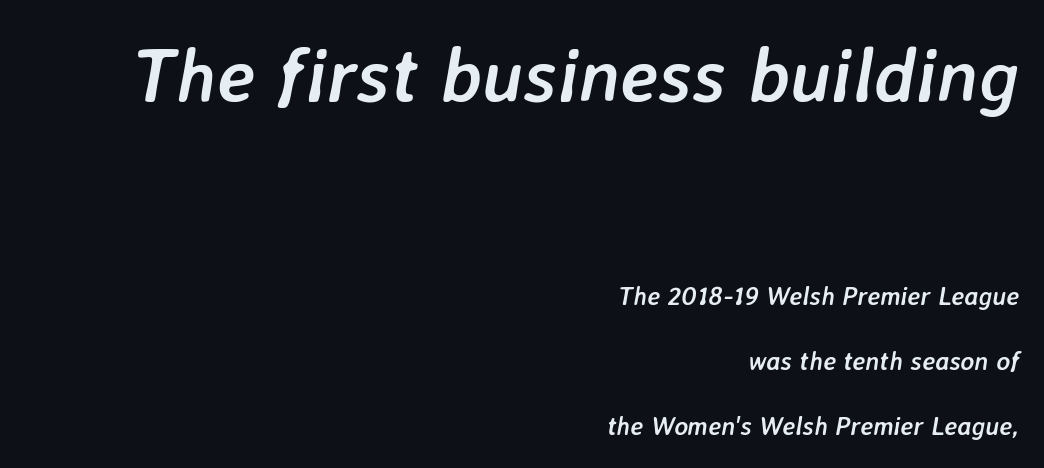
The image shows 77 px semibold type, italic (leaning right); set right-aligned, loose line spacing (2.5x), normal letter spacing, not underlined; the first (top) block is 2.96x larger; low stroke contrast and a medium x-height.
